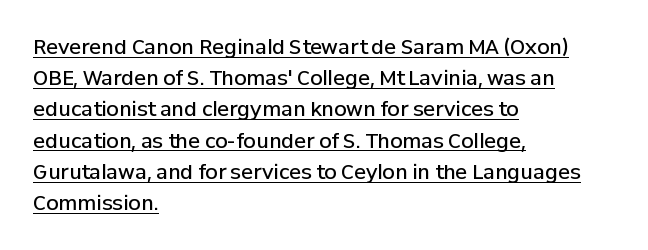
Horizontal bands of white between lines are of average thickness. Every stem runs plumb, perpendicular to the baseline. A student would call this left alignment; a typographer would say flush left, rag right. Observe the ordinary spacing: letters are neighbours, not strangers.
